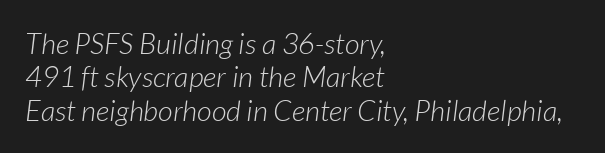
This is oblique type, the kind used for emphasis or titles. Proportional: the letters do not fall into vertical columns. Anything drawn beneath the words? Only blank space. The paragraph has a hard left edge and a soft right edge. The strokes carry an ordinary text weight at most.
